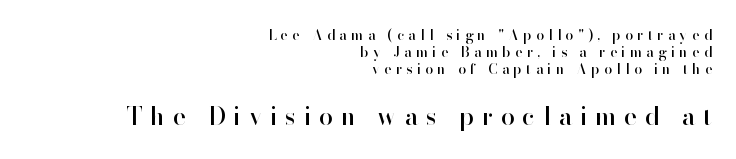
{"italic": "no", "underline": "no", "align": "right", "line_spacing_ratio": 1.23, "letter_spacing": "wide", "letter_spacing_em": 0.31, "larger_block": "second", "size_ratio": 1.79, "glyph_px": 25}
